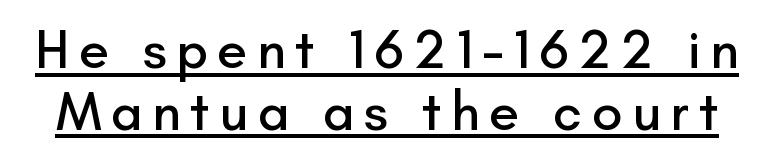
The image shows 55 px sans-serif type, upright; set tight line spacing (1.12x), underlined; low stroke contrast and a small x-height.
